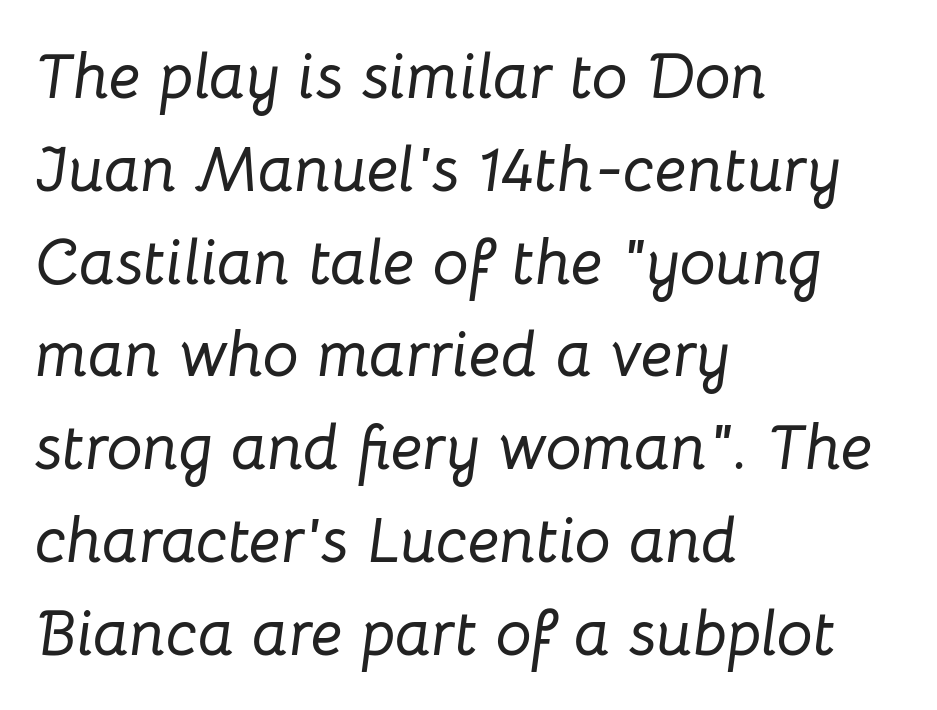
The image shows 64 px text type, italic (leaning right); set left-aligned, normal line spacing (1.45x), normal letter spacing, not underlined; low stroke contrast and a medium x-height.
